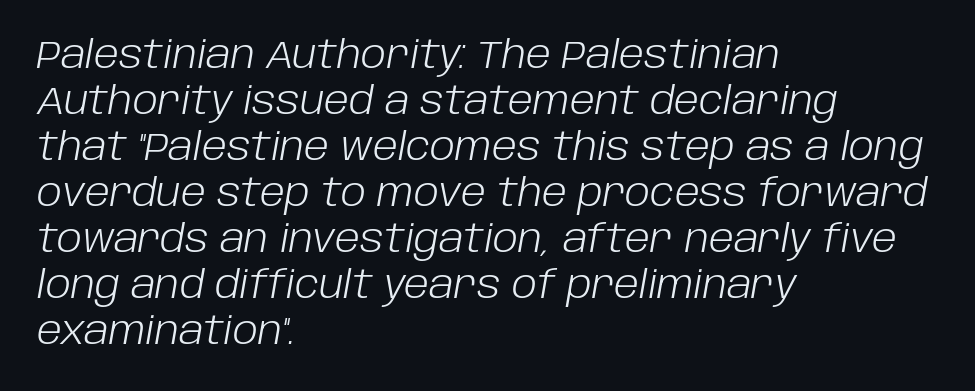
Yep, that's italic — everything's leaning. The passage shown is not bold in any degree. Spacing verdict: proportional, widths tailored to each character. Horizontal alignment here is leftward, the default for most running prose. Quick note: underline off. This rendering leaves character spacing at its baseline value.
